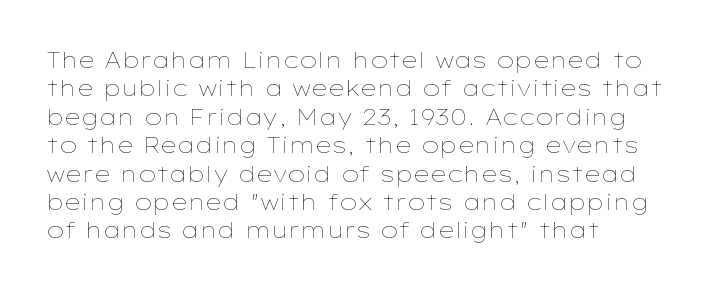
Q: Is the text bold? A: No.
Q: Is the text italic (slanted)? A: No, it is upright.
Q: Is the text underlined? A: No.
Q: How is the paragraph aligned? A: Left-aligned.
Q: Is the spacing between letters normal or unusually wide? A: Normal.
Q: Is the spacing between lines tight, normal or loose? A: Normal.
